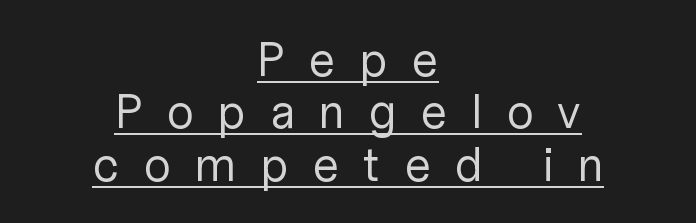
{"serif": "no", "italic": "no", "bold": "no", "weight": "regular", "width": "normal", "stroke_contrast": "low", "x_height": "medium", "monospaced": "no", "underline": "yes", "align": "center", "line_spacing": "tight", "line_spacing_ratio": 1.09, "letter_spacing": "wide", "letter_spacing_em": 0.48, "glyph_px": 48}
